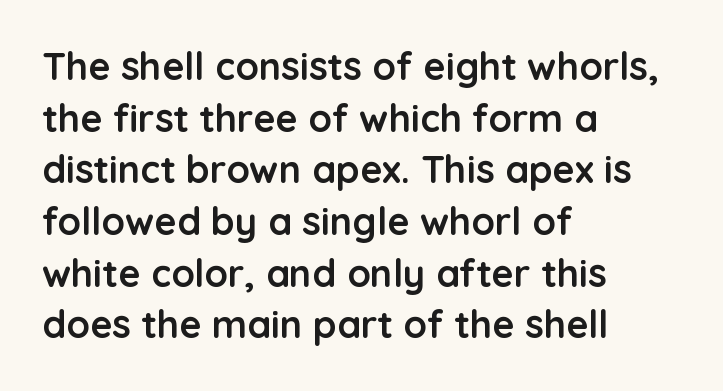
The image shows 38 px semibold sans-serif type, upright; set left-aligned, normal line spacing (1.36x), normal letter spacing, not underlined; low stroke contrast and a medium x-height.
